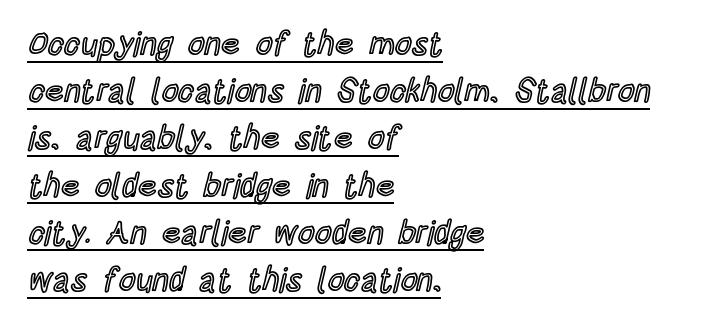
Q: Is the text italic (slanted)? A: Yes.
Q: Is the text underlined? A: Yes.
Q: How is the paragraph aligned? A: Left-aligned.
Q: Is the spacing between letters normal or unusually wide? A: Normal.
Q: Is the spacing between lines tight, normal or loose? A: Normal.
Q: Width (condensed, normal, or wide)? A: Condensed.
Q: x-height? A: Large.
Q: Monospaced? A: No.
